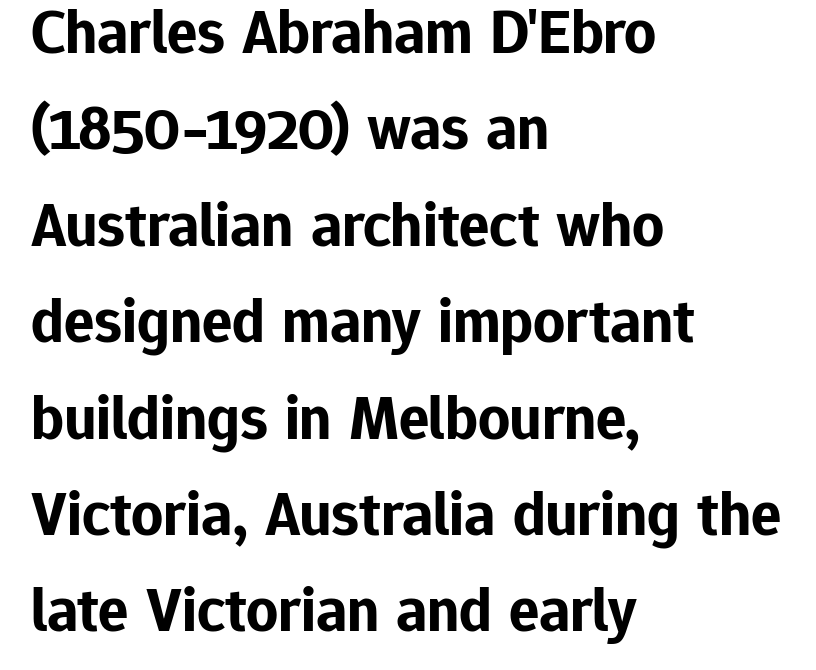
The letters advance in unequal steps, a hallmark of proportional type. Clear beneath every line of the passage. These lines keep a tight, regular rhythm from letter to letter. In CSS terms this would be text-align: left.
